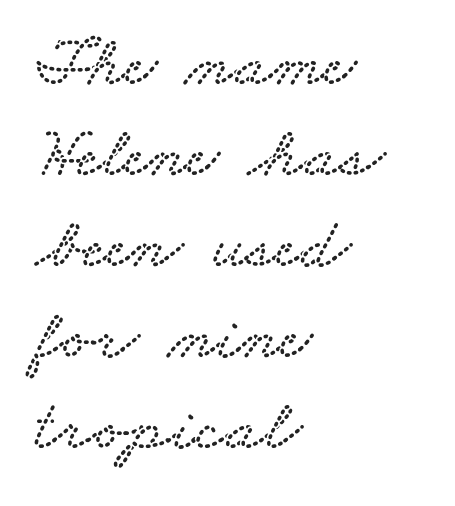
Q: Is the typeface a serif or a sans-serif typeface? A: Serif.
Q: Is the text underlined? A: No.
Q: How is the paragraph aligned? A: Left-aligned.
Q: Is the spacing between letters normal or unusually wide? A: Normal.
Q: Is the spacing between lines tight, normal or loose? A: Normal.
Q: Width (condensed, normal, or wide)? A: Wide.
Q: Stroke contrast? A: Low.
Q: x-height? A: Small.
Q: Monospaced? A: No.
